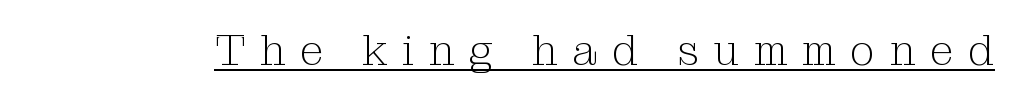
The image shows 43 px light serif type, upright; set unusually wide letter spacing (+0.34 em), underlined; medium stroke contrast and a medium x-height.
